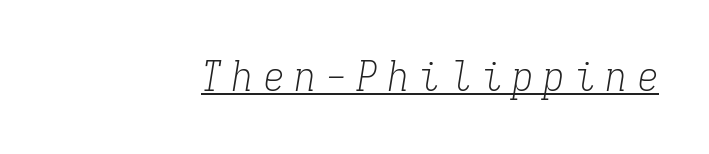
The image shows 41 px light, condensed serif type, italic (leaning right), monospaced; set unusually wide letter spacing (+0.26 em), underlined; low stroke contrast and a medium x-height.
